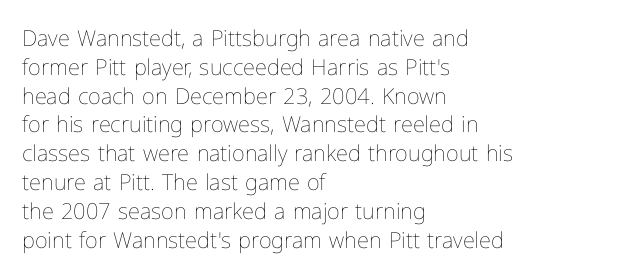
Q: Is the text bold? A: No.
Q: Is the text italic (slanted)? A: No, it is upright.
Q: Is the text underlined? A: No.
Q: How is the paragraph aligned? A: Left-aligned.
Q: Is the spacing between letters normal or unusually wide? A: Normal.
Q: Is the spacing between lines tight, normal or loose? A: Normal.
